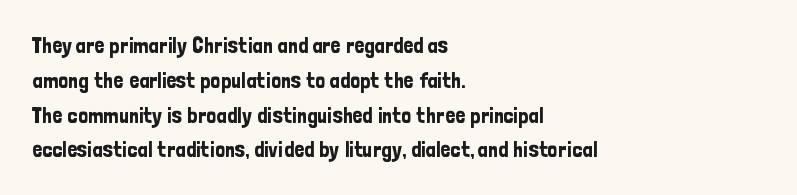
{"italic": "no", "underline": "no", "align": "left", "line_spacing": "normal", "line_spacing_ratio": 1.58, "letter_spacing": "normal", "letter_spacing_em": 0.0, "glyph_px": 22}
